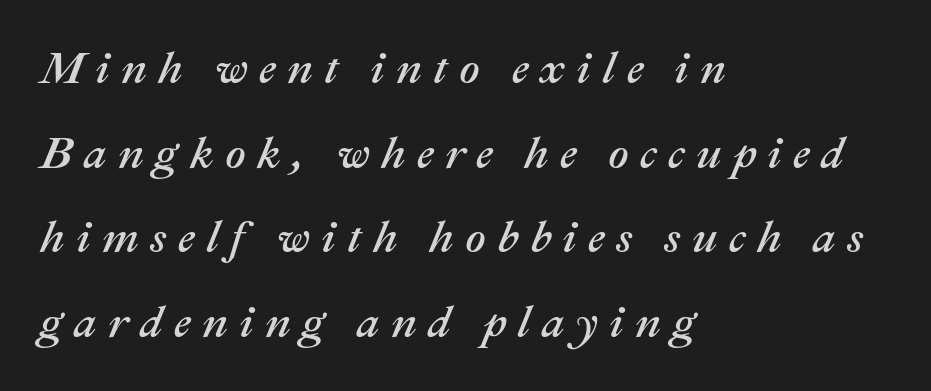
Q: Is the text italic (slanted)? A: Yes, it leans right by about 22 degrees.
Q: Is the text underlined? A: No.
Q: How is the paragraph aligned? A: Left-aligned.
Q: Is the spacing between letters normal or unusually wide? A: Unusually wide.
Q: Width (condensed, normal, or wide)? A: Normal.
Q: Stroke contrast? A: Medium.
Q: x-height? A: Medium.
Q: Monospaced? A: No.
